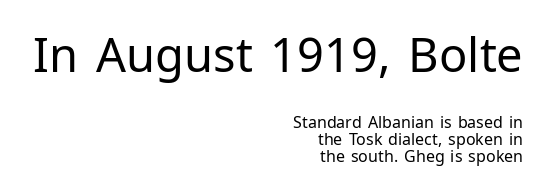
Q: Is the text bold? A: No.
Q: Is the text italic (slanted)? A: No, it is upright.
Q: Is the typeface a serif or a sans-serif typeface? A: Sans-serif.
Q: Is the text underlined? A: No.
Q: How is the paragraph aligned? A: Right-aligned.
Q: Is the spacing between letters normal or unusually wide? A: Normal.
Q: Is the spacing between lines tight, normal or loose? A: Tight.
Q: Which block of text is set in a larger size, the first (top) or the second (bottom)? A: The first (top) one.
Q: Width (condensed, normal, or wide)? A: Normal.
Q: Stroke contrast? A: Low.
Q: x-height? A: Medium.
Q: Monospaced? A: No.
